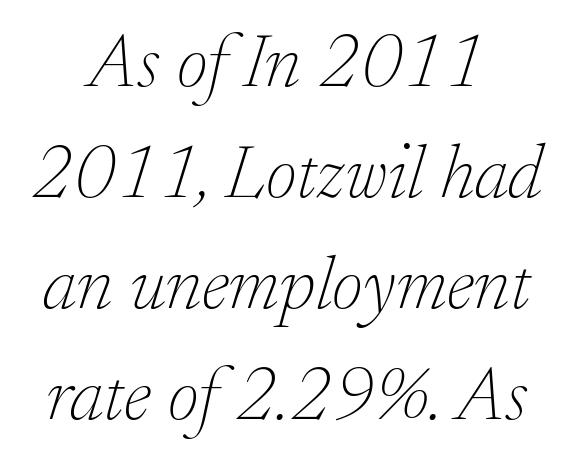
Q: Is the text bold? A: No.
Q: Is the text italic (slanted)? A: Yes, it leans right by about 17 degrees.
Q: Is the typeface a serif or a sans-serif typeface? A: Serif.
Q: Is the text underlined? A: No.
Q: How is the paragraph aligned? A: Centered.
Q: Is the spacing between letters normal or unusually wide? A: Normal.
Q: Is the spacing between lines tight, normal or loose? A: Normal.
Q: Width (condensed, normal, or wide)? A: Normal.
Q: Stroke contrast? A: Low.
Q: x-height? A: Small.
Q: Monospaced? A: No.
